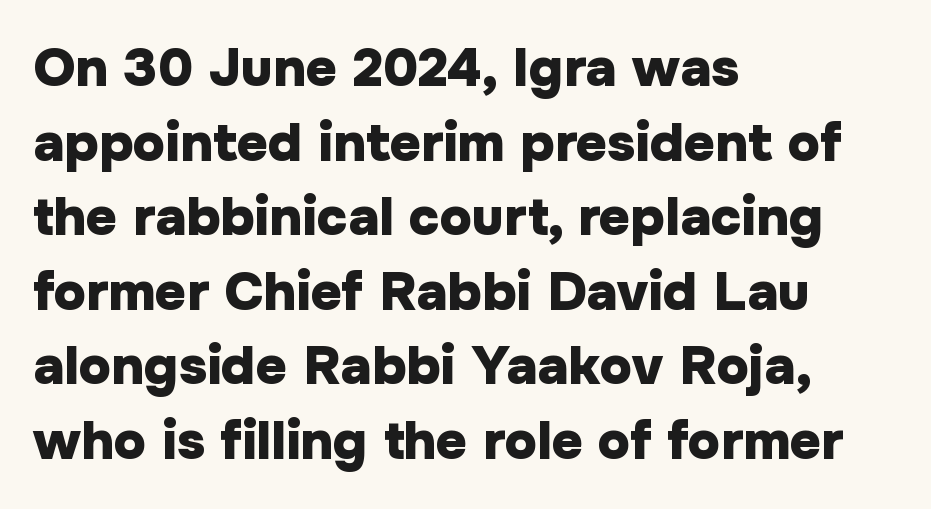
These words are printed bold, with thick strokes throughout. Descenders are the only things crossing below the line. Proportional: the letters do not fall into vertical columns. Does the leading feel generous? No, just average. There is no visible air inserted between adjacent glyphs. This is roman type, the default non-slanted kind.
